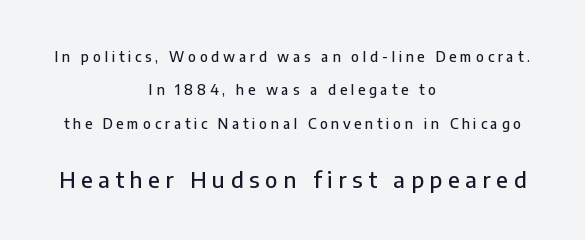
Q: Is the text italic (slanted)? A: No, it is upright.
Q: Is the text underlined? A: No.
Q: How is the paragraph aligned? A: Centered.
Q: Is the spacing between letters normal or unusually wide? A: Unusually wide.
Q: Is the spacing between lines tight, normal or loose? A: Loose.
Q: Which block of text is set in a larger size, the first (top) or the second (bottom)? A: The second (bottom) one.
